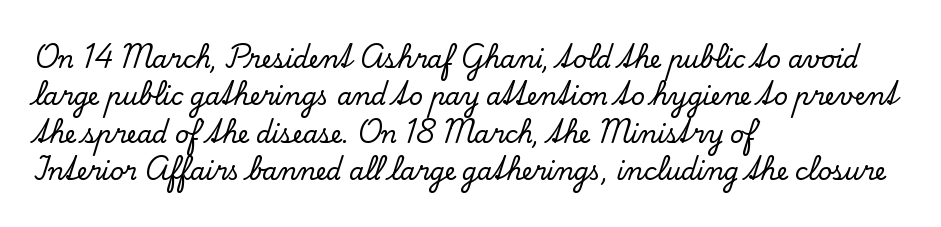
Q: Is the text italic (slanted)? A: Yes.
Q: Is the text underlined? A: No.
Q: How is the paragraph aligned? A: Left-aligned.
Q: Is the spacing between letters normal or unusually wide? A: Normal.
Q: Is the spacing between lines tight, normal or loose? A: Normal.
